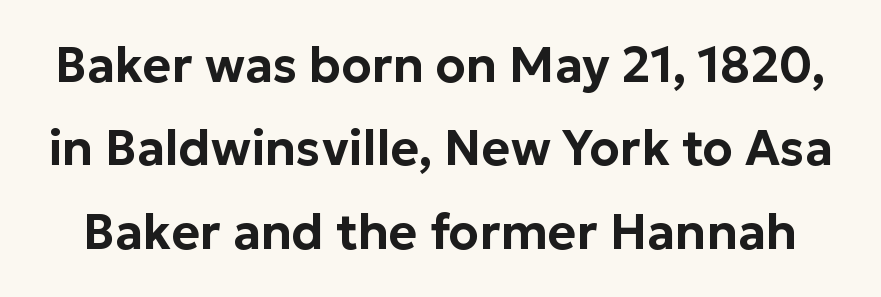
Do the characters align in a grid? No, the font is proportional. What kind of face is this? One without serifs — a sans. The passage shown has conventional tracking throughout. When letters stand straight like this, we call the style roman or upright. This sample keeps an unexceptional amount of space between lines. Just letters on the line, the space beneath them empty.
